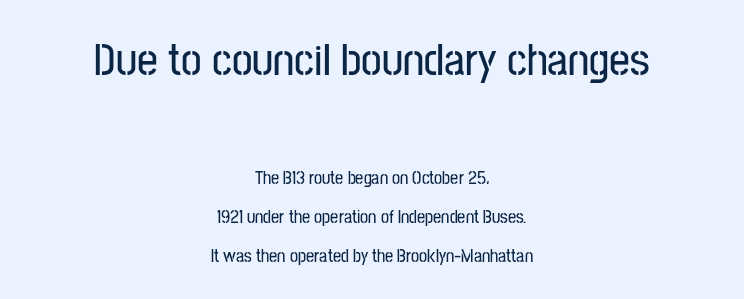
Q: Is the text italic (slanted)? A: No, it is upright.
Q: Is the typeface a serif or a sans-serif typeface? A: Sans-serif.
Q: Is the text underlined? A: No.
Q: How is the paragraph aligned? A: Centered.
Q: Is the spacing between letters normal or unusually wide? A: Normal.
Q: Is the spacing between lines tight, normal or loose? A: Loose.
Q: Which block of text is set in a larger size, the first (top) or the second (bottom)? A: The first (top) one.
Q: Width (condensed, normal, or wide)? A: Condensed.
Q: Stroke contrast? A: Low.
Q: x-height? A: Medium.
Q: Monospaced? A: No.
